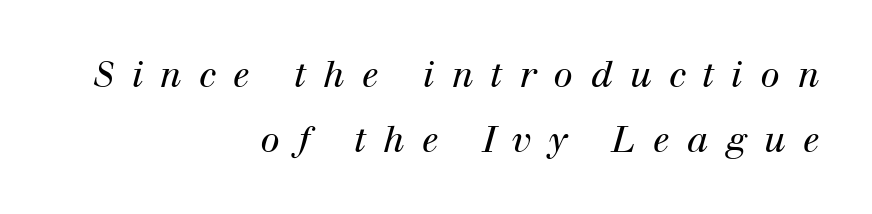
{"serif": "yes", "italic": "yes", "lean": "right", "slant_degrees": 12, "bold": "no", "weight": "regular", "width": "normal", "stroke_contrast": "high", "x_height": "medium", "monospaced": "no", "underline": "no", "align": "right", "line_spacing_ratio": 1.85, "letter_spacing": "wide", "letter_spacing_em": 0.5, "glyph_px": 35}
